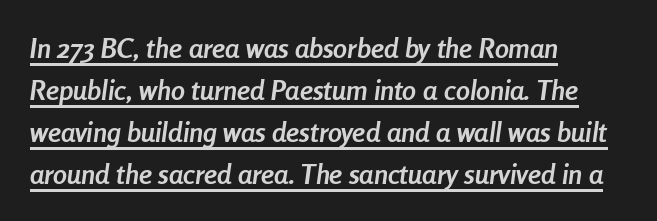
Typesetter's note: full bold, strokes at maximum text heaviness. In terms of letterspacing, this is plain default setting. Each line of the rendering has a horizontal stroke beneath the glyphs. Looks like regular typesetting: each glyph gets only the width it needs.
